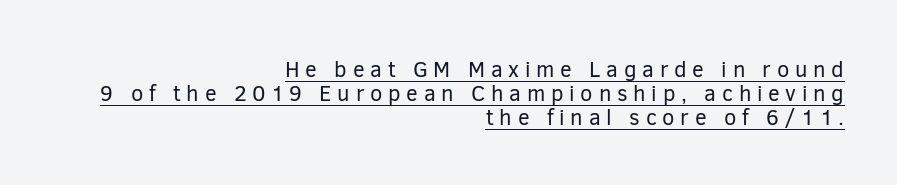
The image shows 22 px text type, upright; set right-aligned, tight line spacing (1.09x), unusually wide letter spacing (+0.26 em), underlined.
